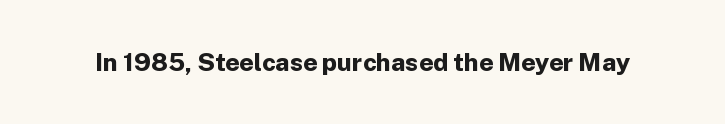
{"italic": "no", "bold": "yes", "underline": "no", "letter_spacing": "normal", "letter_spacing_em": 0.0, "glyph_px": 25}
